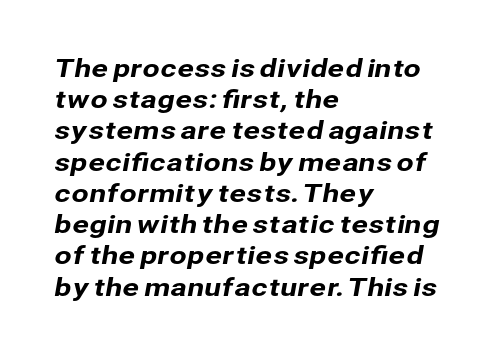
{"underline": "no", "align": "left", "line_spacing": "normal", "line_spacing_ratio": 1.25, "letter_spacing": "normal", "letter_spacing_em": 0.0, "glyph_px": 25}
